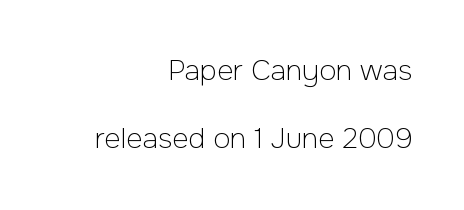
Is the stroke heavy? The answer is a plain regular-or-lighter. The baseline area is clear. A sans-serif font was chosen for this passage. The setting favours the right margin, as signatures and pull-quotes sometimes do. Rows of type keep a wide berth in the vertical direction.
